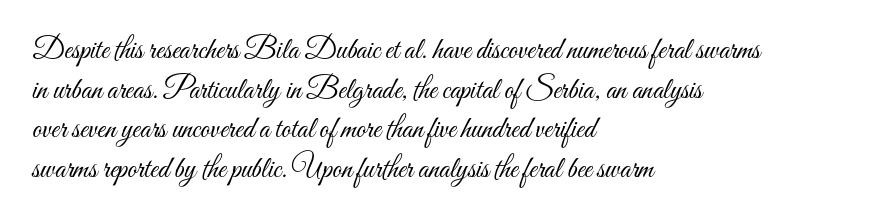
The passage shown is typed in a proportional face where columns would drift. The face used here is rendered with its standard letterfit. Just letters on the line, the space beneath them empty. Visually the block forms a straight wall on the left and a jagged coastline on the right.
